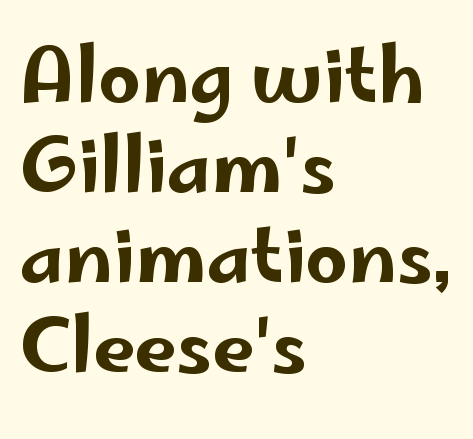
{"serif": "no", "italic": "no", "width": "wide", "stroke_contrast": "low", "x_height": "small", "monospaced": "no", "underline": "no", "align": "left", "line_spacing_ratio": 1.2, "letter_spacing": "normal", "letter_spacing_em": 0.0, "glyph_px": 75}
